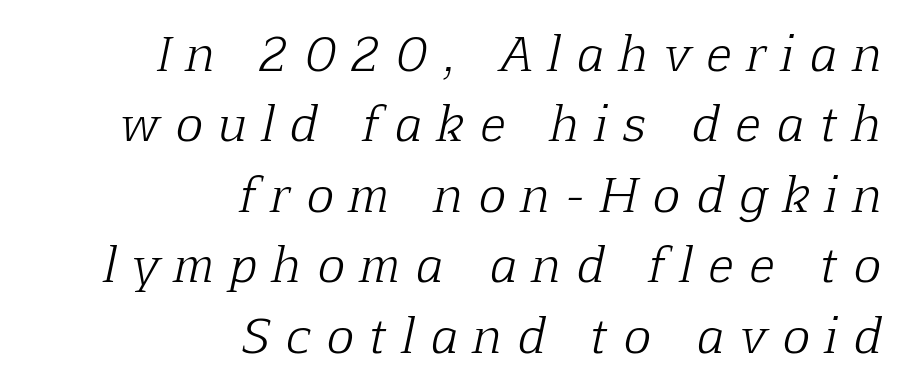
Q: Is the text bold? A: No.
Q: Is the text italic (slanted)? A: Yes, it leans right by about 12 degrees.
Q: Is the typeface a serif or a sans-serif typeface? A: Serif.
Q: Is the text underlined? A: No.
Q: How is the paragraph aligned? A: Right-aligned.
Q: Is the spacing between letters normal or unusually wide? A: Unusually wide.
Q: Is the spacing between lines tight, normal or loose? A: Normal.
Q: Width (condensed, normal, or wide)? A: Normal.
Q: Stroke contrast? A: Low.
Q: x-height? A: Medium.
Q: Monospaced? A: No.
